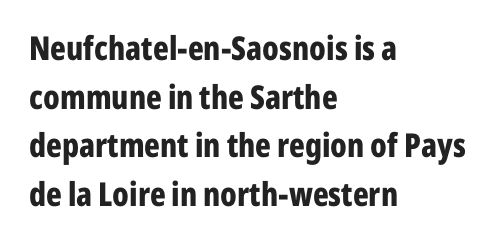
The image shows 33 px bold, condensed sans-serif type, upright; set left-aligned, normal line spacing (1.47x), normal letter spacing, not underlined; low stroke contrast and a medium x-height.
